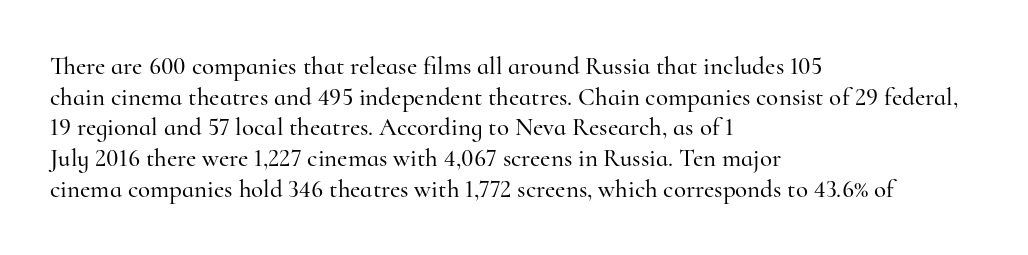
Which margin do the lines hug? The left one — the right edge is uneven. Bare-footed words on every line. Here the glyphs are tracked normally, forming tight word shapes. Does the lettering tilt? It doesn't — this is upright.
